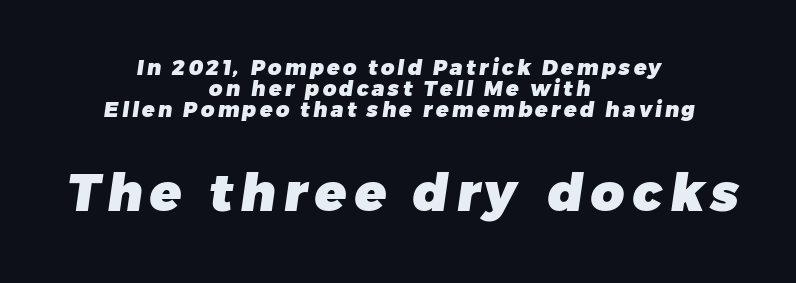
Q: Is the text bold? A: Yes.
Q: Is the typeface a serif or a sans-serif typeface? A: Sans-serif.
Q: Is the text underlined? A: No.
Q: How is the paragraph aligned? A: Centered.
Q: Is the spacing between lines tight, normal or loose? A: Tight.
Q: Which block of text is set in a larger size, the first (top) or the second (bottom)? A: The second (bottom) one.
Q: Width (condensed, normal, or wide)? A: Normal.
Q: Stroke contrast? A: Low.
Q: x-height? A: Medium.
Q: Monospaced? A: No.
